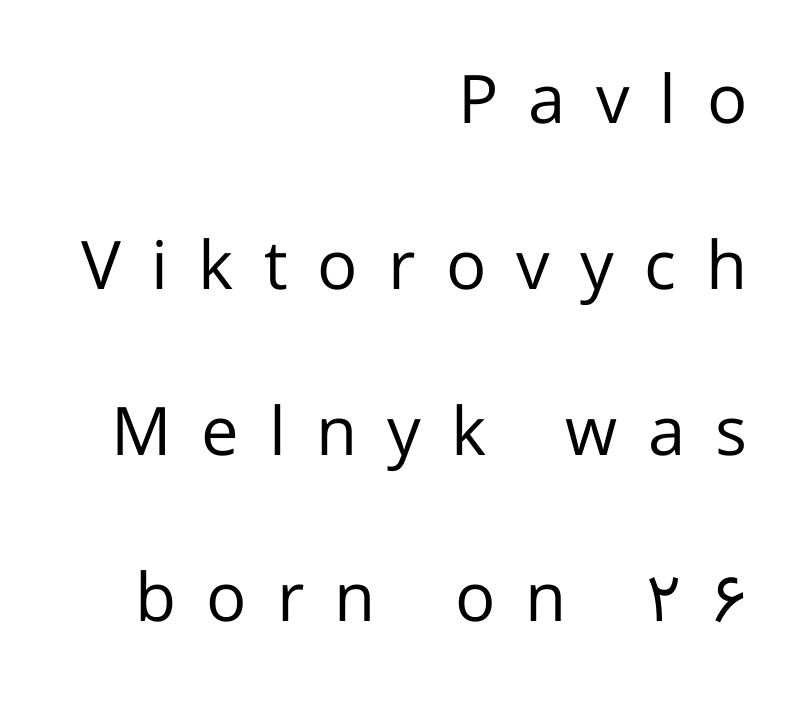
The image shows 67 px regular-weight sans-serif type, upright; set right-aligned, loose line spacing (2.48x), unusually wide letter spacing (+0.45 em), not underlined; low stroke contrast and a medium x-height.
